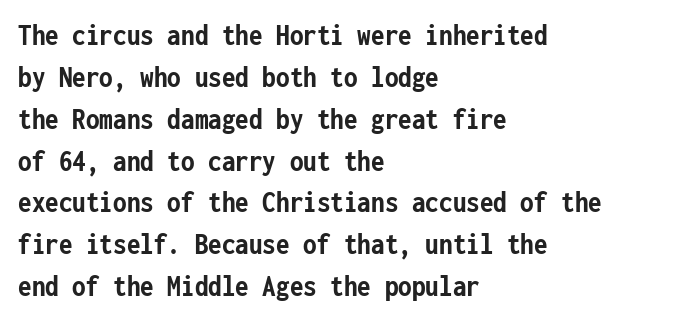
The image shows 31 px semibold, condensed sans-serif type, upright, monospaced; set left-aligned, normal line spacing (1.35x), normal letter spacing, not underlined; low stroke contrast and a medium x-height.
